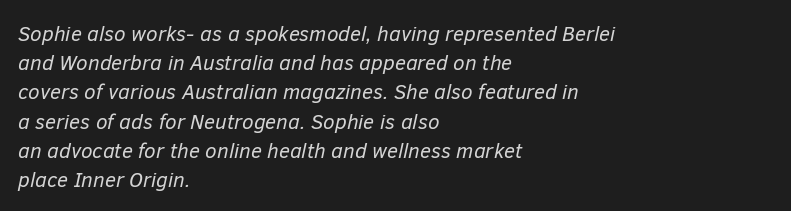
{"italic": "yes", "lean": "right", "slant_degrees": 12, "bold": "no", "underline": "no", "align": "left", "line_spacing": "normal", "line_spacing_ratio": 1.39, "letter_spacing": "normal", "letter_spacing_em": 0.0, "glyph_px": 21}
